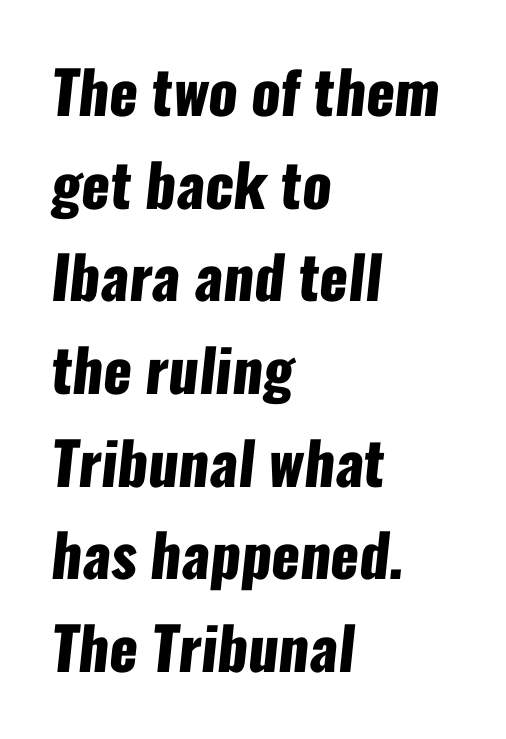
Observe the absence of serifs on each vertical stroke in this sample. Leftover space on each line is placed entirely after the last word. The baseline area is clear. Honestly, the letter spacing is just normal — you wouldn't notice it.
